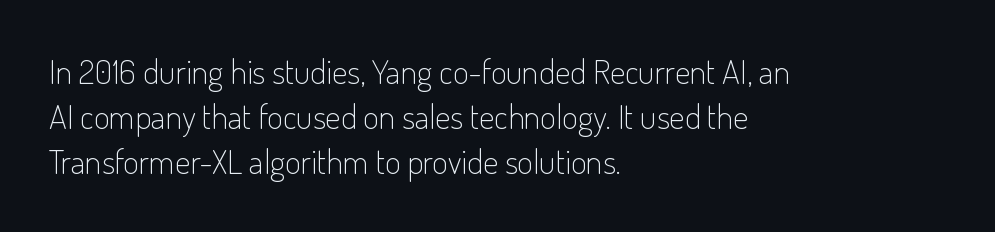
The image shows 34 px light, condensed sans-serif type, upright; set left-aligned, normal line spacing (1.32x), normal letter spacing, not underlined; low stroke contrast and a small x-height.
